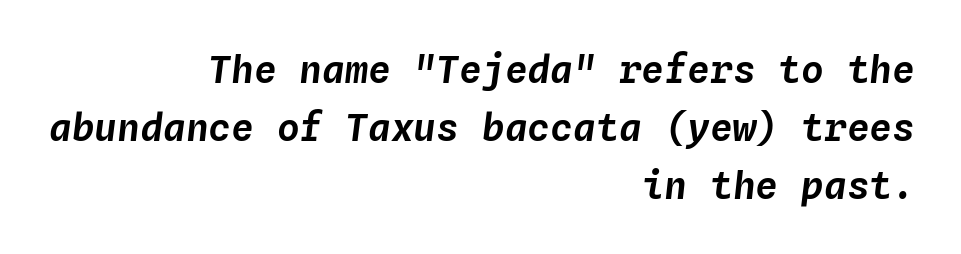
The rendering keeps characters at their native spacing. The rendering uses typewriter-style spacing with identical character cells. A clean baseline with only descenders dipping below it. How would I describe the line gaps? Plain and ordinary. Compared with a flush-left layout, this one pins lines to the opposite, right side.
